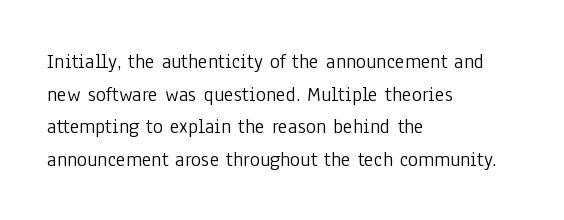
Q: Is the text bold? A: No.
Q: Is the text italic (slanted)? A: No, it is upright.
Q: Is the text underlined? A: No.
Q: How is the paragraph aligned? A: Left-aligned.
Q: Is the spacing between letters normal or unusually wide? A: Normal.
Q: Is the spacing between lines tight, normal or loose? A: Normal.
